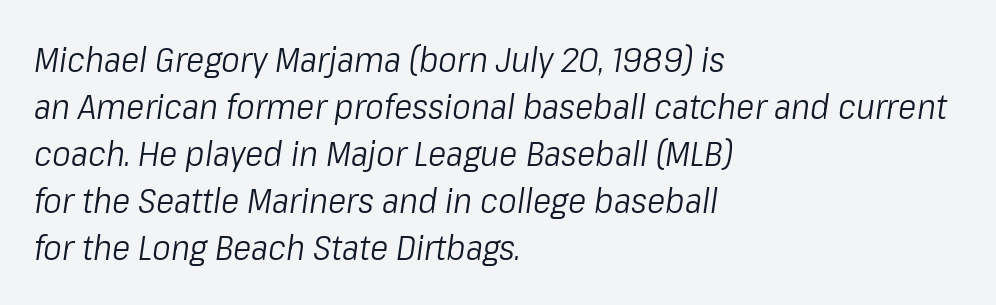
The strokes are not fattened; the text isn't bold. Typeset ragged right — the left edge is the straight one. Inter-character spacing is left at the font's built-in metrics. Plain, unruled lines of type. Each letter keeps its own natural width here, so spacing adapts to shape. These lines were composed using italics.
